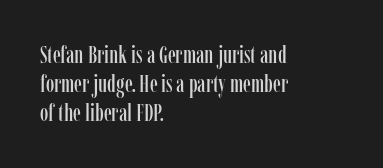
Q: Is the text italic (slanted)? A: No, it is upright.
Q: Is the text underlined? A: No.
Q: How is the paragraph aligned? A: Left-aligned.
Q: Is the spacing between letters normal or unusually wide? A: Normal.
